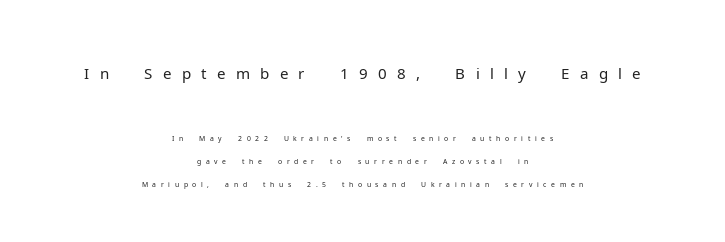
The image shows 31 px light sans-serif type, upright; set centered, normal line spacing (1.64x), unusually wide letter spacing (+0.33 em), not underlined; the first (top) block is 2.21x larger; low stroke contrast and a medium x-height.
